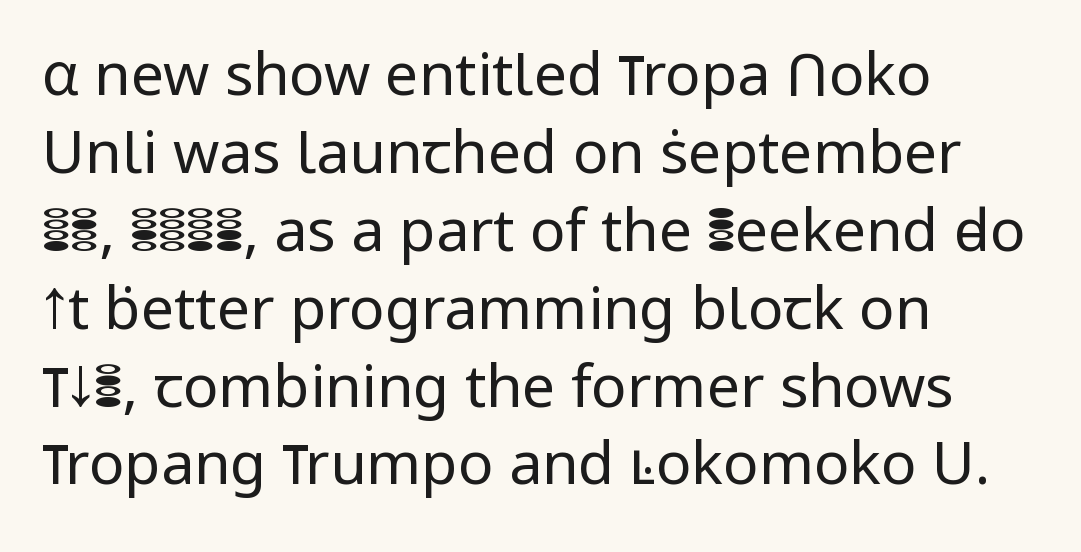
{"serif": "no", "italic": "no", "bold": "no", "weight": "regular", "width": "normal", "stroke_contrast": "low", "x_height": "medium", "monospaced": "no", "underline": "no", "align": "left", "line_spacing": "normal", "line_spacing_ratio": 1.32, "letter_spacing": "normal", "letter_spacing_em": 0.0, "glyph_px": 59}
